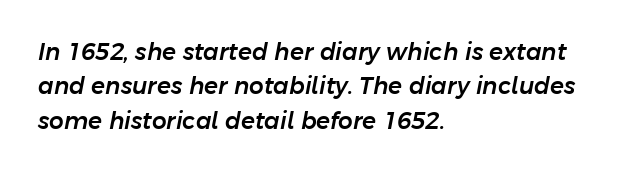
Q: Is the text italic (slanted)? A: Yes, it leans right by about 11 degrees.
Q: Is the text underlined? A: No.
Q: How is the paragraph aligned? A: Left-aligned.
Q: Is the spacing between letters normal or unusually wide? A: Normal.
Q: Is the spacing between lines tight, normal or loose? A: Normal.
